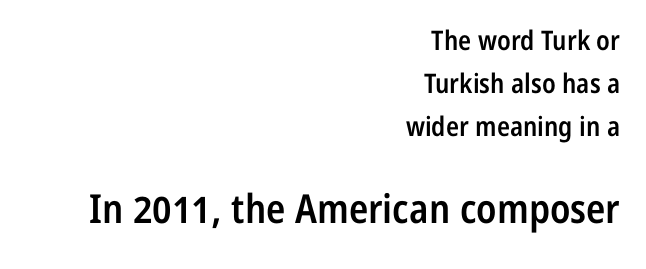
Q: Is the text bold? A: Semi-bold.
Q: Is the text italic (slanted)? A: No, it is upright.
Q: Is the typeface a serif or a sans-serif typeface? A: Sans-serif.
Q: Is the text underlined? A: No.
Q: How is the paragraph aligned? A: Right-aligned.
Q: Is the spacing between letters normal or unusually wide? A: Normal.
Q: Is the spacing between lines tight, normal or loose? A: Normal.
Q: Which block of text is set in a larger size, the first (top) or the second (bottom)? A: The second (bottom) one.
Q: Width (condensed, normal, or wide)? A: Condensed.
Q: Stroke contrast? A: Low.
Q: x-height? A: Medium.
Q: Monospaced? A: No.
